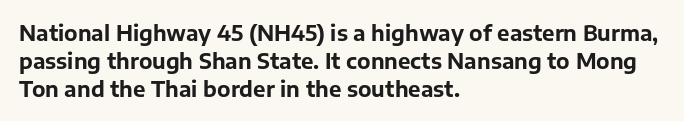
Style check: upright. Reading down the block, your eye returns to a fixed left position each line. This rendering leaves character spacing at its baseline value. Check under the words: just untouched page.
